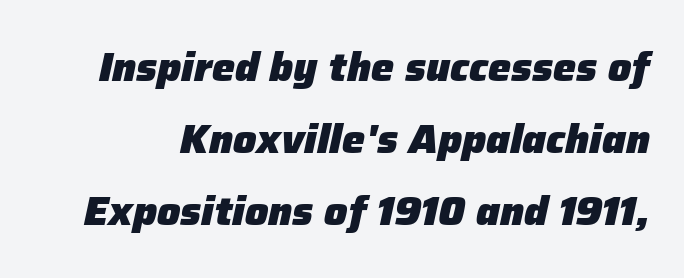
Unmarked baselines from the first word to the last. Pretty heavy lettering here — definitely bold. Observe the ordinary spacing: letters are neighbours, not strangers. Does the lettering tilt? It does — this is italic. Think of a printed novel: that variable character pitch is what you see here.
